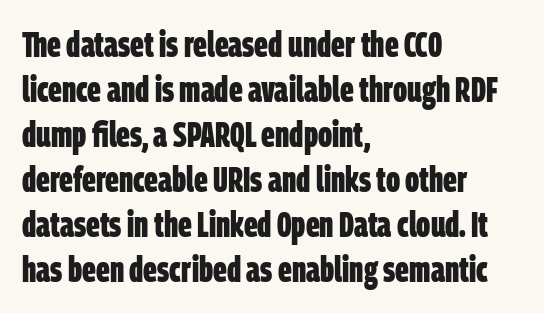
The image shows 36 px bold, condensed sans-serif type; set left-aligned, normal line spacing (1.25x), normal letter spacing, not underlined; low stroke contrast and a large x-height.
